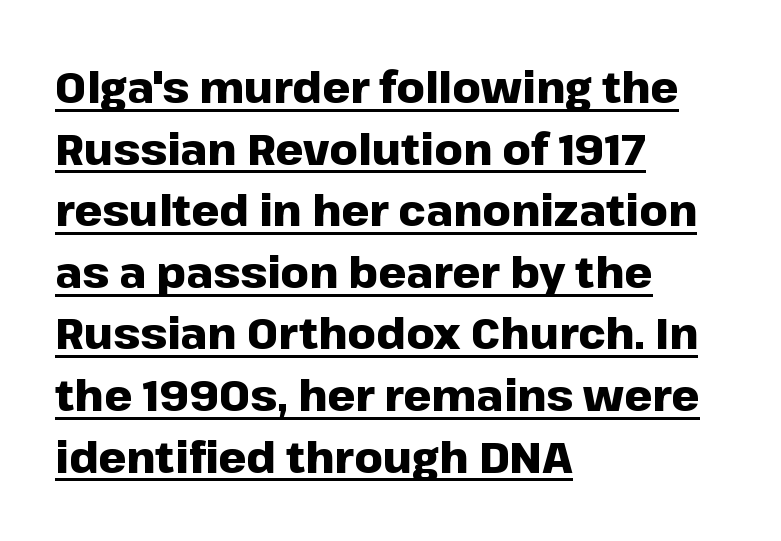
{"serif": "no", "italic": "no", "bold": "yes", "weight": "heavy", "width": "normal", "stroke_contrast": "low", "x_height": "medium", "monospaced": "no", "underline": "yes", "align": "left", "line_spacing": "normal", "line_spacing_ratio": 1.4, "letter_spacing": "normal", "letter_spacing_em": 0.0, "glyph_px": 44}
